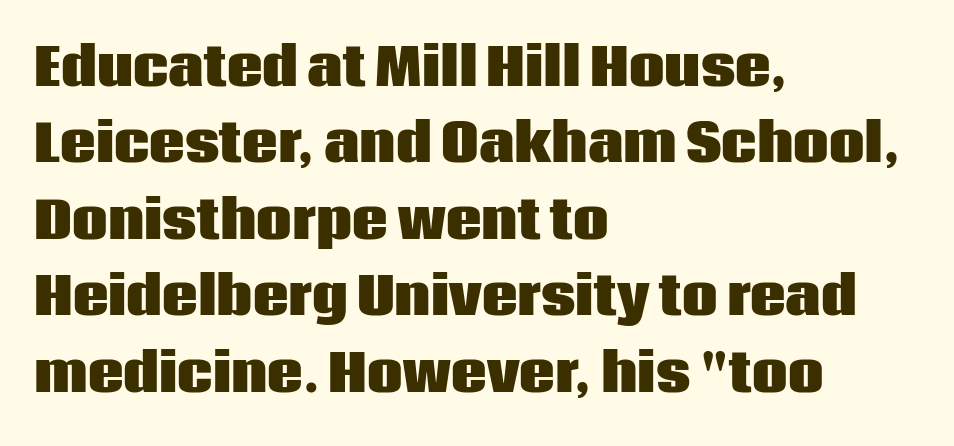
{"serif": "no", "italic": "no", "bold": "yes", "weight": "heavy", "width": "normal", "stroke_contrast": "low", "x_height": "large", "monospaced": "no", "underline": "no", "align": "left", "line_spacing": "normal", "line_spacing_ratio": 1.53, "letter_spacing": "normal", "letter_spacing_em": 0.0, "glyph_px": 50}
